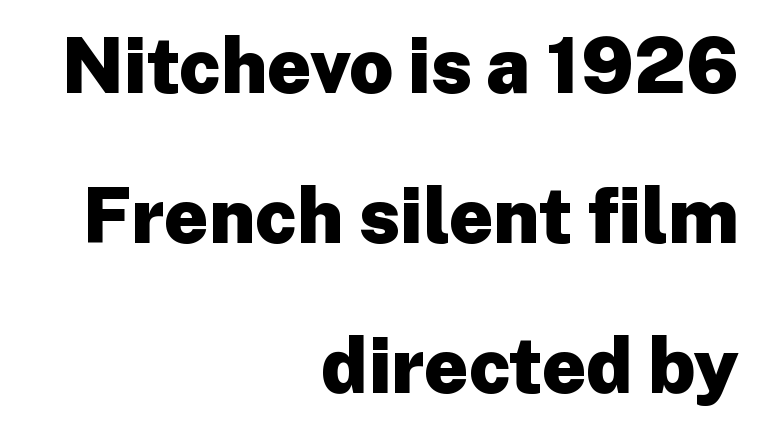
The image shows 77 px heavy sans-serif type, upright; set right-aligned, loose line spacing (1.95x), normal letter spacing, not underlined; low stroke contrast and a medium x-height.
